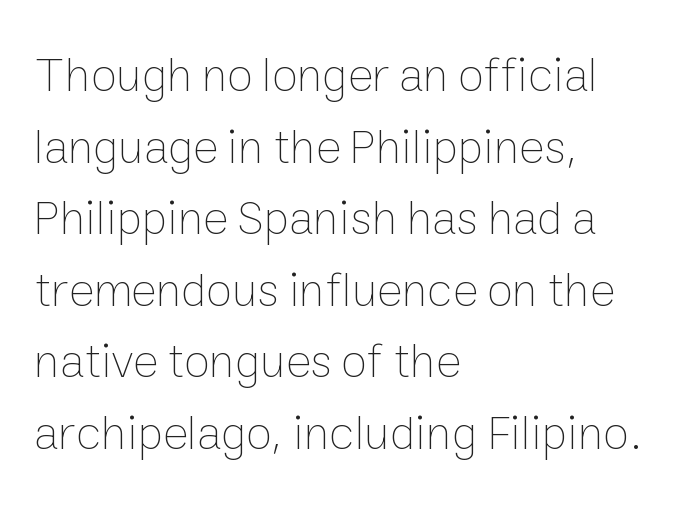
Nothing unusual about the tracking: characters are spaced as the font intends. Stem width sits at or under what a default text font uses. Italic? Not at all — the glyphs are vertical. Note the varied advance widths — an 'i' is clearly narrower than an 'm'.
